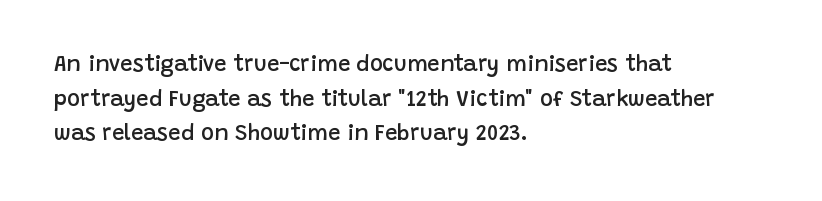
Q: Is the text bold? A: Semi-bold.
Q: Is the text italic (slanted)? A: No, it is upright.
Q: Is the text underlined? A: No.
Q: How is the paragraph aligned? A: Left-aligned.
Q: Is the spacing between letters normal or unusually wide? A: Normal.
Q: Is the spacing between lines tight, normal or loose? A: Normal.
